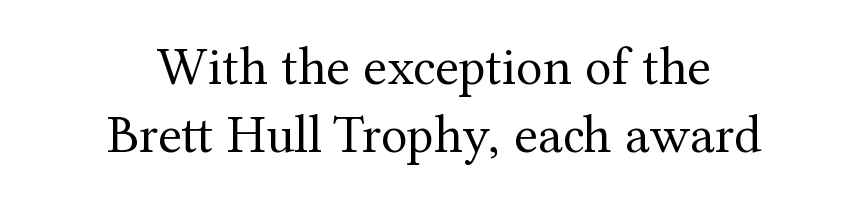
{"serif": "yes", "italic": "no", "bold": "no", "weight": "regular", "width": "normal", "stroke_contrast": "medium", "x_height": "medium", "monospaced": "no", "underline": "no", "align": "center", "line_spacing_ratio": 1.24, "letter_spacing": "normal", "letter_spacing_em": 0.0, "glyph_px": 55}
